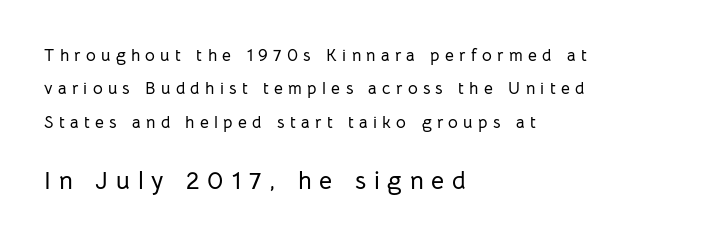
The image shows 25 px text type, upright; set left-aligned, loose line spacing (1.97x), unusually wide letter spacing (+0.31 em), not underlined; the second (bottom) block is 1.47x larger.
